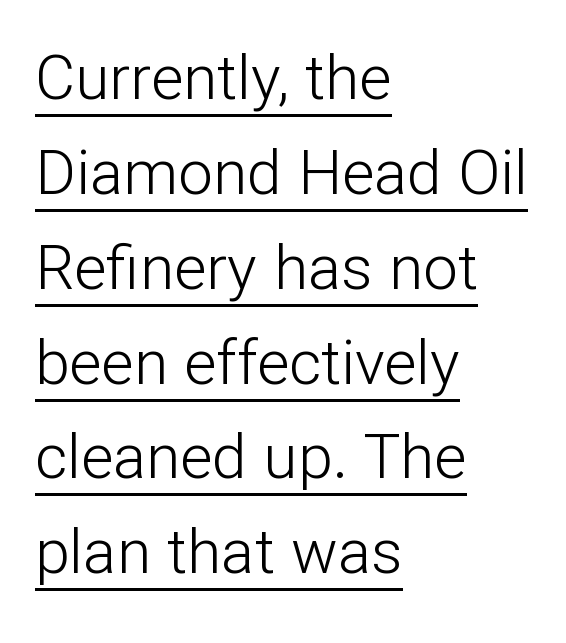
Line spacing here is normal. Stem width sits at or under what a default text font uses. Standard letterfit; no display-style spreading of the glyphs. The designer went with a sans here, leaving each stem footless.
